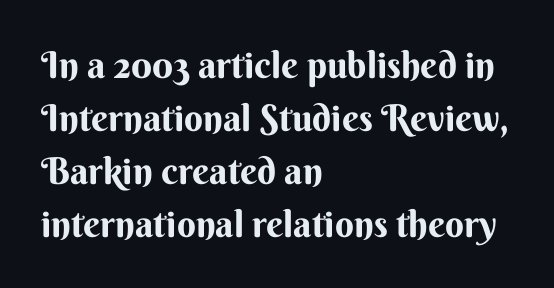
The image shows 37 px bold sans-serif type, upright; set left-aligned, normal line spacing (1.43x), normal letter spacing, not underlined; medium stroke contrast and a small x-height.
